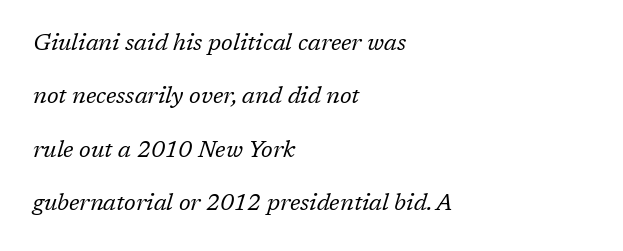
{"italic": "yes", "lean": "right", "slant_degrees": 17, "bold": "no", "underline": "no", "align": "left", "line_spacing": "loose", "line_spacing_ratio": 2.32, "letter_spacing": "normal", "letter_spacing_em": 0.0, "glyph_px": 23}
